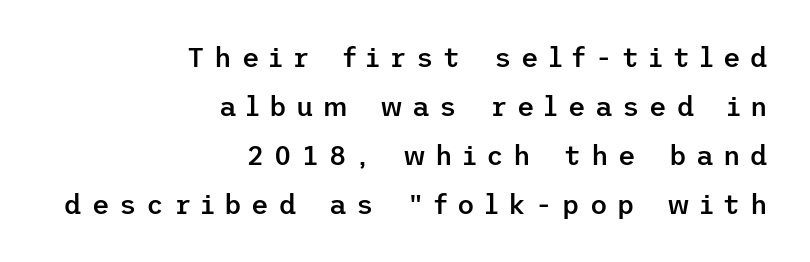
{"italic": "no", "bold": "semi", "underline": "no", "align": "right", "line_spacing_ratio": 1.81, "letter_spacing": "wide", "letter_spacing_em": 0.36, "glyph_px": 27}
